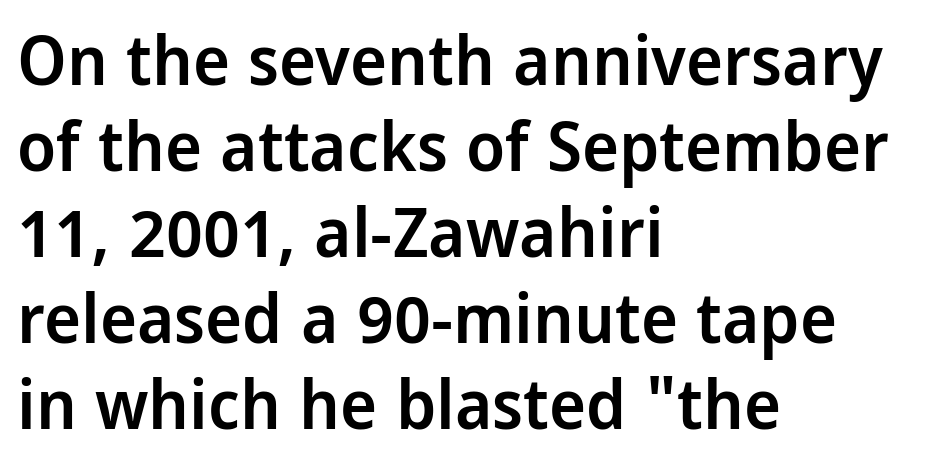
The image shows 70 px semibold, condensed sans-serif type, upright; set left-aligned, line spacing 1.23x, normal letter spacing, not underlined; low stroke contrast and a large x-height.
